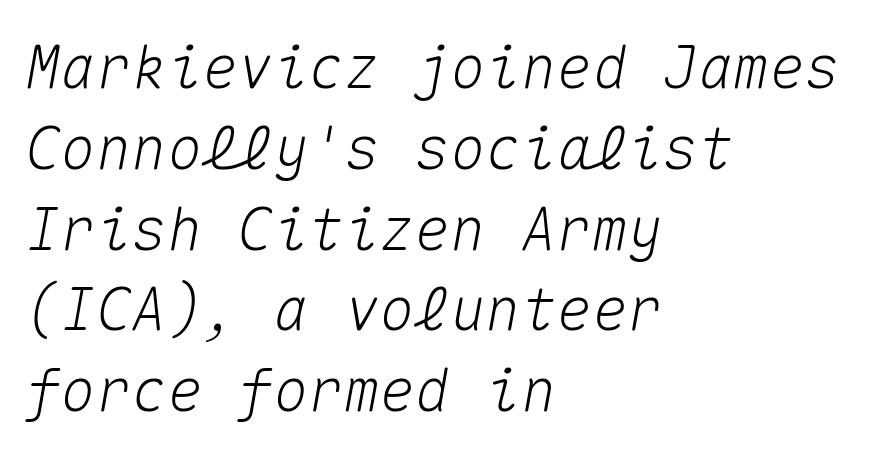
Q: Is the text italic (slanted)? A: Yes, it leans right by about 10 degrees.
Q: Is the text underlined? A: No.
Q: How is the paragraph aligned? A: Left-aligned.
Q: Is the spacing between letters normal or unusually wide? A: Normal.
Q: Is the spacing between lines tight, normal or loose? A: Normal.
Q: Width (condensed, normal, or wide)? A: Normal.
Q: Stroke contrast? A: Medium.
Q: x-height? A: Medium.
Q: Monospaced? A: Yes.
